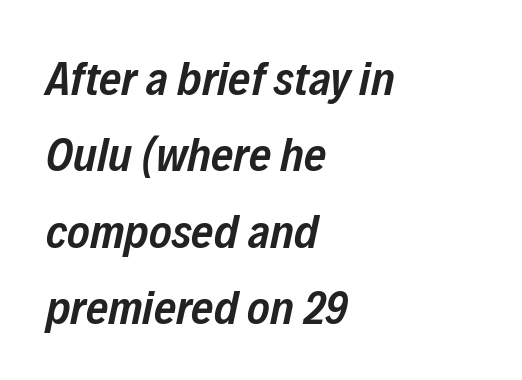
{"italic": "yes", "lean": "right", "slant_degrees": 12, "bold": "semi", "weight": "semibold", "width": "condensed", "stroke_contrast": "low", "x_height": "medium", "monospaced": "no", "underline": "no", "align": "left", "line_spacing": "normal", "line_spacing_ratio": 1.59, "letter_spacing": "normal", "letter_spacing_em": 0.0, "glyph_px": 48}
